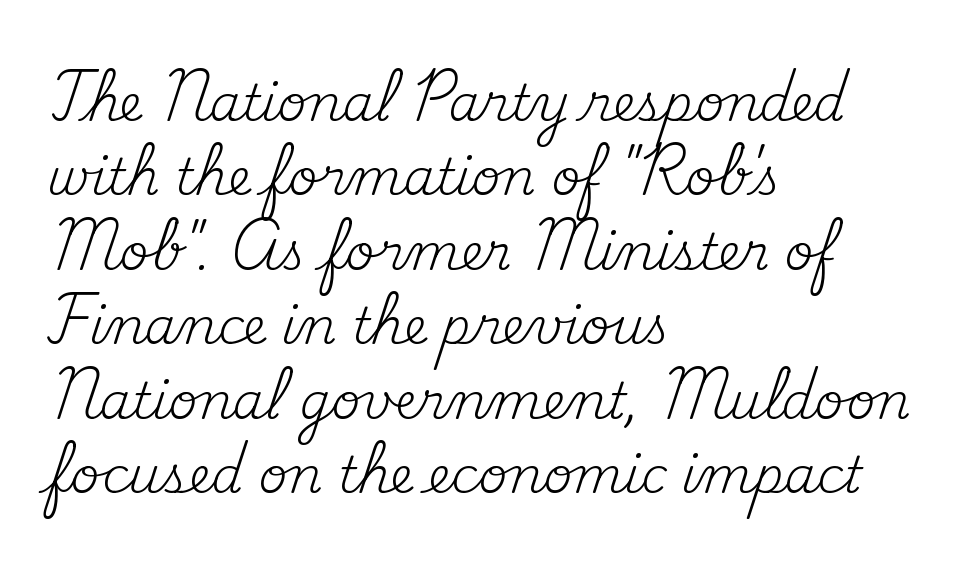
Letters rest on an invisible, unmarked baseline. Line spacing here is normal. Letterform terminals end in serifs throughout the passage.
